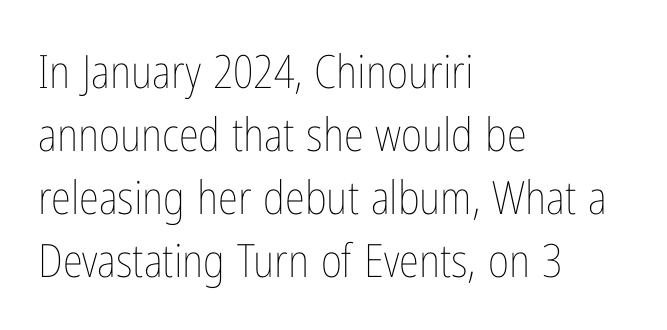
The image shows 46 px thin, condensed type, upright; set left-aligned, normal line spacing (1.37x), normal letter spacing, not underlined; low stroke contrast and a medium x-height.
